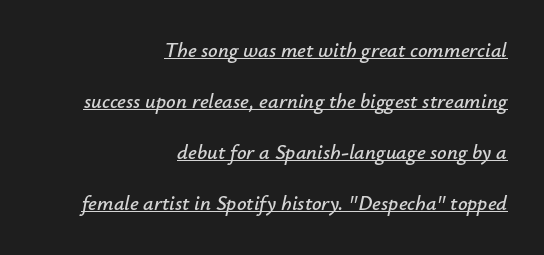
Leading is clearly above the norm, producing a sparse column. It's the slanting kind of type. A student would call this right alignment; a typographer would say flush right, rag left. Inter-character spacing is left at the font's built-in metrics. The face used here appears with an underline applied.
